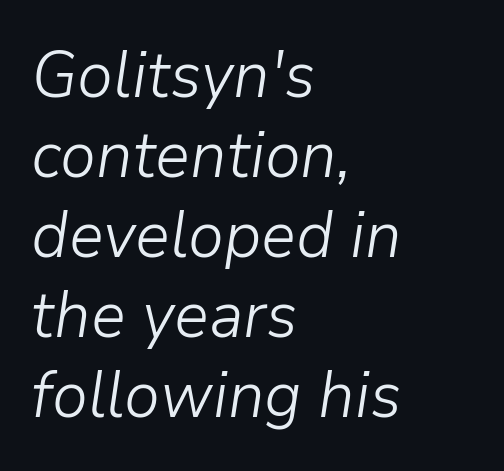
On a weight scale, this lands at 450 or below. Note the varied advance widths — an 'i' is clearly narrower than an 'm'. Notice how the stems are inclined rather than vertical — that's the hallmark of italics. Teacher's note: observe the even left margin — that is flush-left alignment. Words float on clear page, feet unadorned. Tracking value appears to be zero — textbook default spacing.
